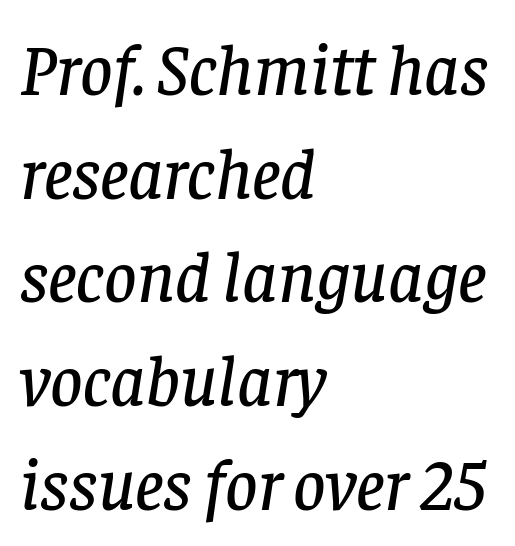
A typesetter would call this zero additional tracking. This sample is left-justified, so line endings fall wherever the words run out. Descenders hang freely into open space. This sample has the flowing, uneven cadence of proportional lettering. The text was rendered using a seriffed face with decorative stroke endings.
